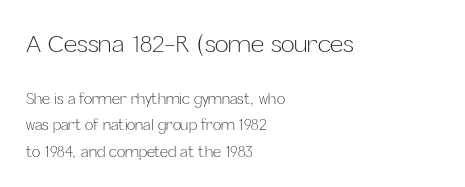
The image shows 23 px text type, upright; set left-aligned, line spacing 1.89x, normal letter spacing, not underlined; the first (top) block is 1.64x larger.
